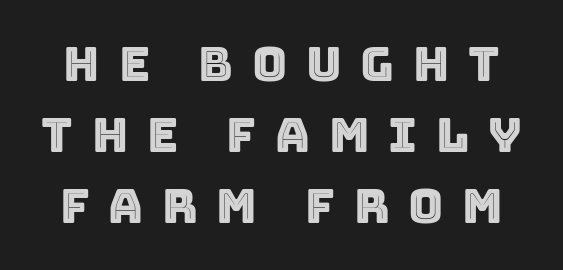
{"italic": "no", "width": "normal", "x_height": "large", "monospaced": "no", "underline": "no", "line_spacing": "normal", "line_spacing_ratio": 1.48, "letter_spacing": "wide", "letter_spacing_em": 0.39, "glyph_px": 48}
